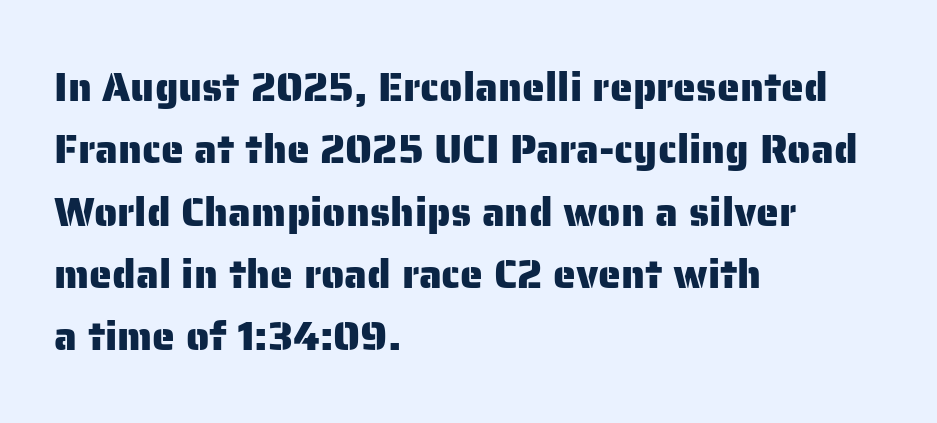
Q: Is the text italic (slanted)? A: No, it is upright.
Q: Is the typeface a serif or a sans-serif typeface? A: Sans-serif.
Q: Is the text underlined? A: No.
Q: How is the paragraph aligned? A: Left-aligned.
Q: Is the spacing between letters normal or unusually wide? A: Normal.
Q: Is the spacing between lines tight, normal or loose? A: Normal.
Q: Width (condensed, normal, or wide)? A: Normal.
Q: Stroke contrast? A: Low.
Q: x-height? A: Medium.
Q: Monospaced? A: No.
